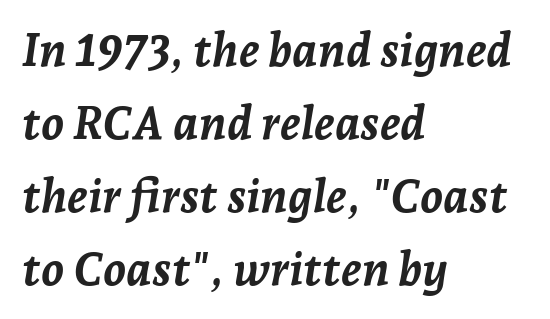
The space directly below the letters is spotless. The glyphs have the mass of a bold cut. Varying glyph widths throughout — classic text-font behaviour. The rendering applies a slant to the glyphs. These lines stack with their left ends in a neat column. Quick note: interline space is typical.
